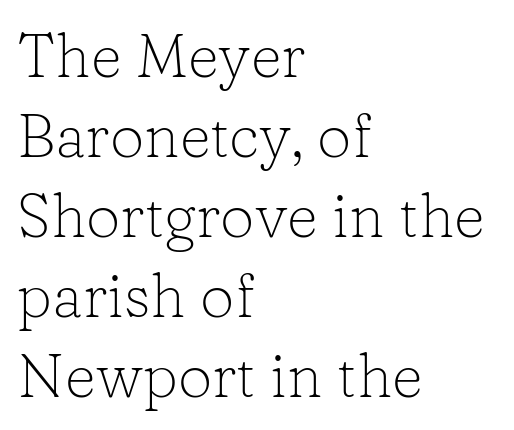
The image shows 61 px light serif type, upright; set left-aligned, normal line spacing (1.31x), normal letter spacing, not underlined; low stroke contrast and a medium x-height.
